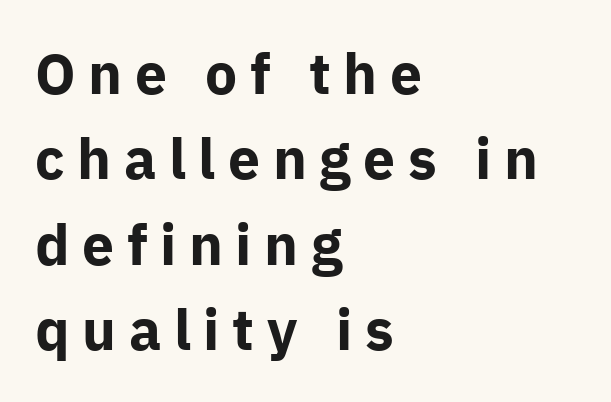
Think of a printed novel: that variable character pitch is what you see here. The text was rendered using a sans face with plain stroke endings. The words here are not underlined. This is heavy type, rendered in bold. Honestly, the letter spacing is so wide it's the main thing you notice.
